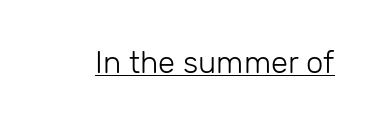
The image shows 31 px light sans-serif type, upright; set normal letter spacing, underlined; low stroke contrast and a medium x-height.
